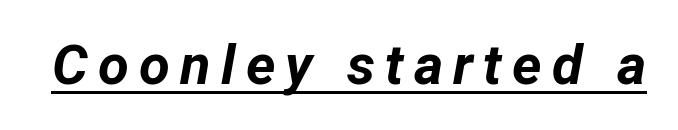
{"italic": "yes", "lean": "right", "slant_degrees": 12, "bold": "yes", "weight": "bold", "width": "normal", "stroke_contrast": "low", "x_height": "medium", "monospaced": "no", "underline": "yes", "glyph_px": 56}
